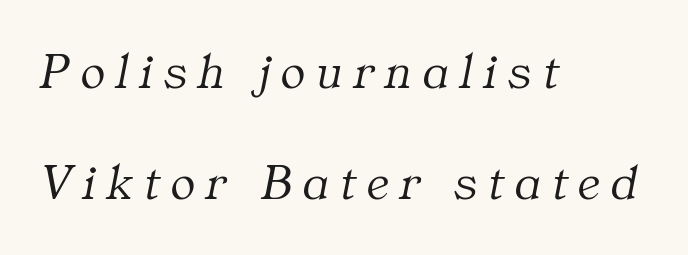
Q: Is the text bold? A: No.
Q: Is the text italic (slanted)? A: Yes, it leans right by about 11 degrees.
Q: Is the typeface a serif or a sans-serif typeface? A: Serif.
Q: Is the text underlined? A: No.
Q: How is the paragraph aligned? A: Left-aligned.
Q: Is the spacing between letters normal or unusually wide? A: Unusually wide.
Q: Is the spacing between lines tight, normal or loose? A: Loose.
Q: Width (condensed, normal, or wide)? A: Normal.
Q: Stroke contrast? A: Medium.
Q: x-height? A: Medium.
Q: Monospaced? A: No.
